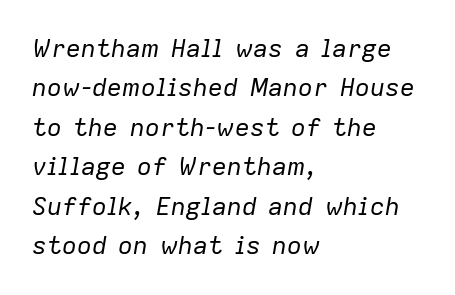
The image shows 25 px text type, italic (leaning right); set left-aligned, normal line spacing (1.58x), normal letter spacing, not underlined.
